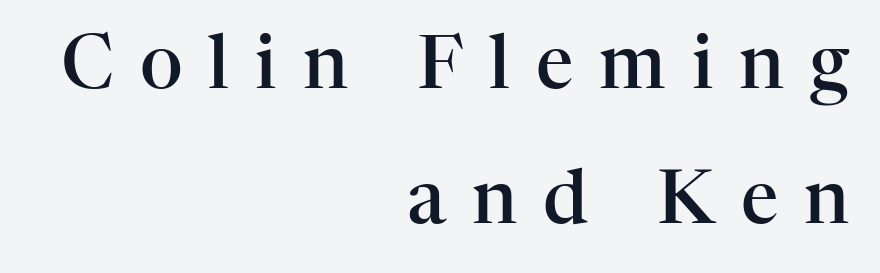
The image shows 74 px semibold serif type, upright; set right-aligned, line spacing 1.83x, unusually wide letter spacing (+0.35 em), not underlined; high stroke contrast and a medium x-height.
